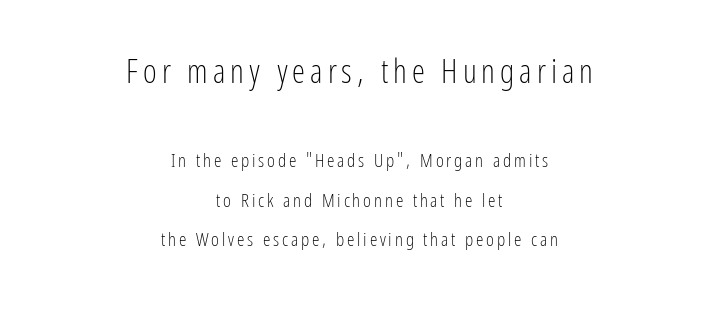
{"serif": "no", "italic": "no", "bold": "no", "weight": "light", "width": "condensed", "stroke_contrast": "low", "x_height": "medium", "monospaced": "no", "underline": "no", "align": "center", "line_spacing": "loose", "line_spacing_ratio": 2.1, "larger_block": "first", "size_ratio": 1.74, "glyph_px": 33}
